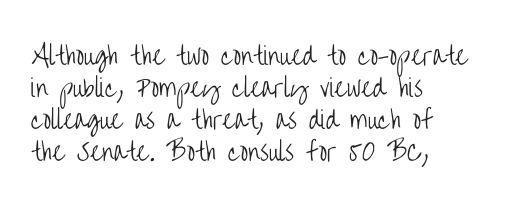
A bare baseline throughout the passage. Does the lettering tilt? It doesn't — this is upright. Leftover space on each line is placed entirely after the last word. Regarding leading, the lines here are spaced in the standard way. Inter-character spacing is left at the font's built-in metrics. Compared with a typical body face, this is equally light or lighter still.
